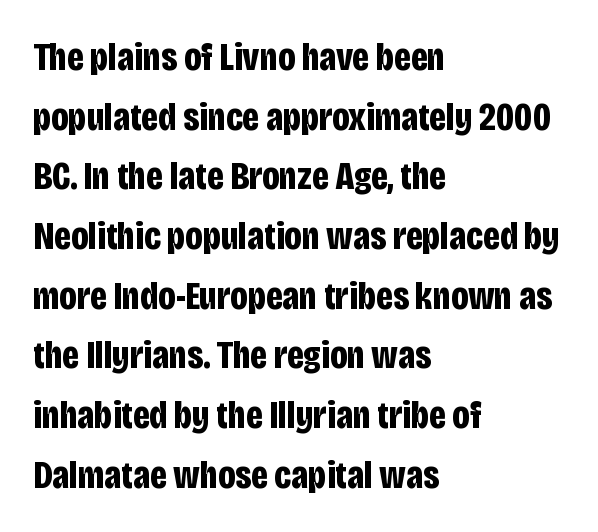
The image shows 39 px bold, condensed sans-serif type, upright; set left-aligned, normal line spacing (1.53x), normal letter spacing, not underlined; low stroke contrast and a large x-height.
